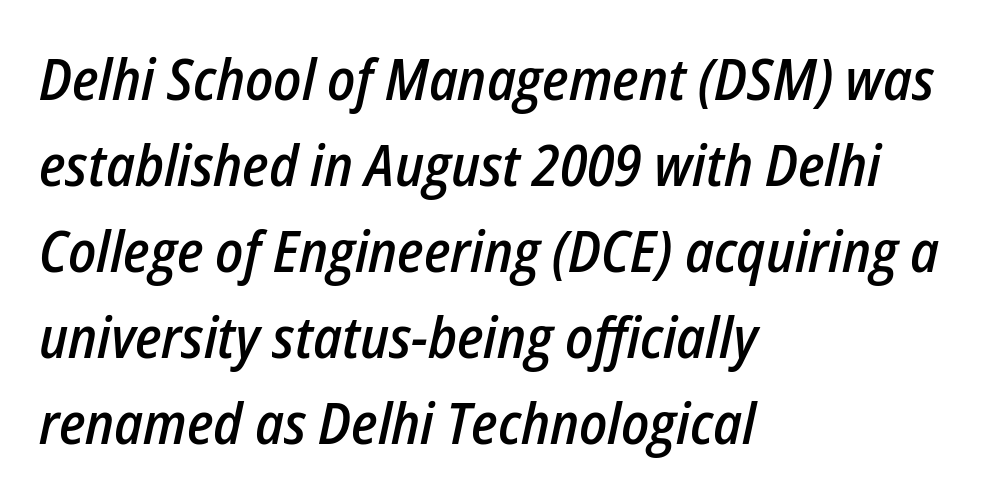
Q: Is the text bold? A: Semi-bold.
Q: Is the text italic (slanted)? A: Yes, it leans right by about 12 degrees.
Q: Is the text underlined? A: No.
Q: How is the paragraph aligned? A: Left-aligned.
Q: Is the spacing between letters normal or unusually wide? A: Normal.
Q: Is the spacing between lines tight, normal or loose? A: Normal.
Q: Width (condensed, normal, or wide)? A: Condensed.
Q: Stroke contrast? A: Low.
Q: x-height? A: Medium.
Q: Monospaced? A: No.
